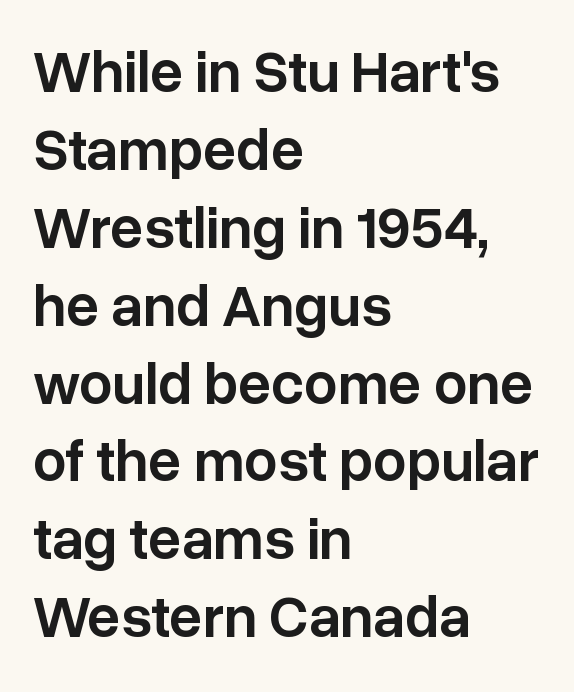
Each row of text sits above clean, open space. Each letter keeps its own natural width here, so spacing adapts to shape. Casual observation: everything's shoved over to the left. The typeface chosen for these lines omits serifs. It's the straight-up-and-down kind of type.
